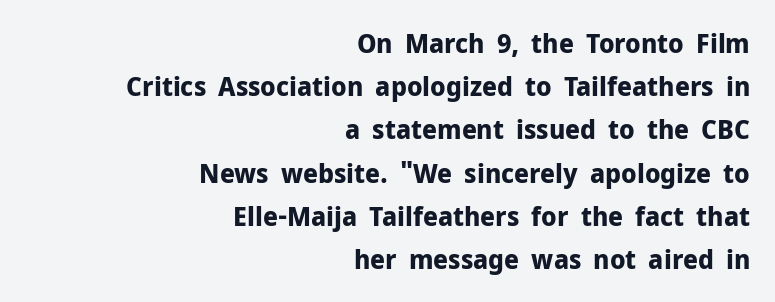
The image shows 27 px bold type, upright; set right-aligned, normal line spacing (1.6x), normal letter spacing, not underlined.
